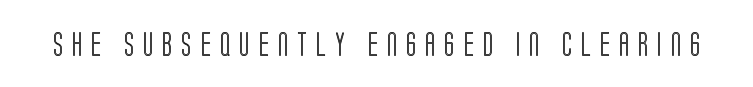
{"italic": "no", "underline": "no", "letter_spacing": "wide", "letter_spacing_em": 0.37, "glyph_px": 24}
